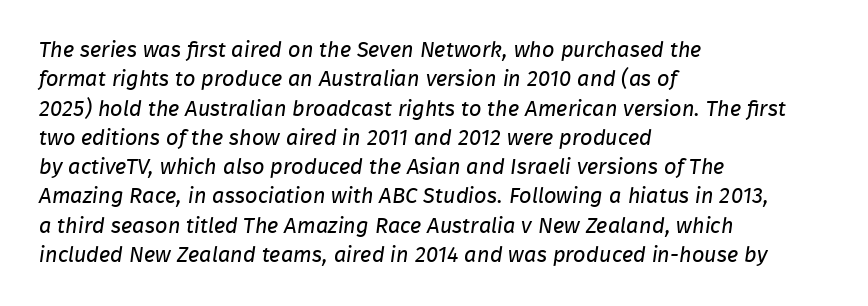
{"bold": "no", "underline": "no", "align": "left", "line_spacing": "normal", "line_spacing_ratio": 1.33, "letter_spacing": "normal", "letter_spacing_em": 0.0, "glyph_px": 22}
